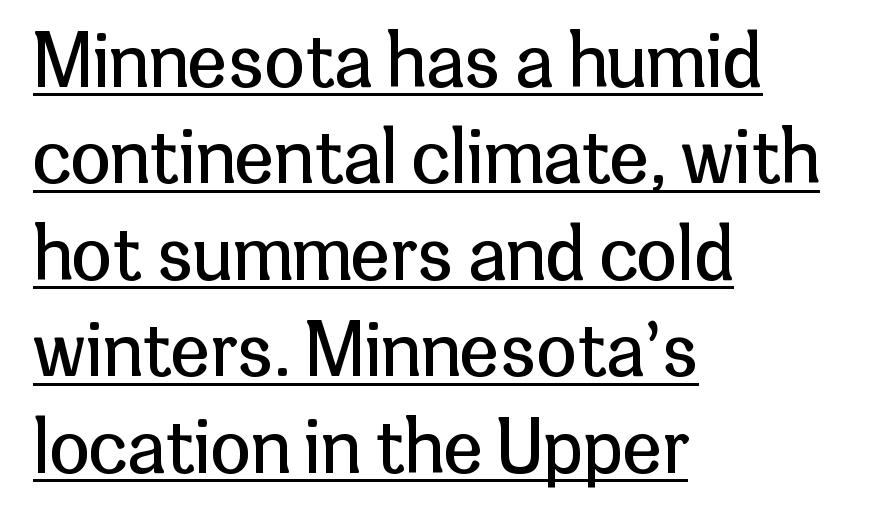
These lines sit exactly where default settings would place them. The rendered words wear a rule along their underside. No extra ink here — the face is not bold. A typesetter would call this proportional, since set widths differ per character. Each line starts at the same left margin while the right side varies. The passage shown has conventional tracking throughout.
